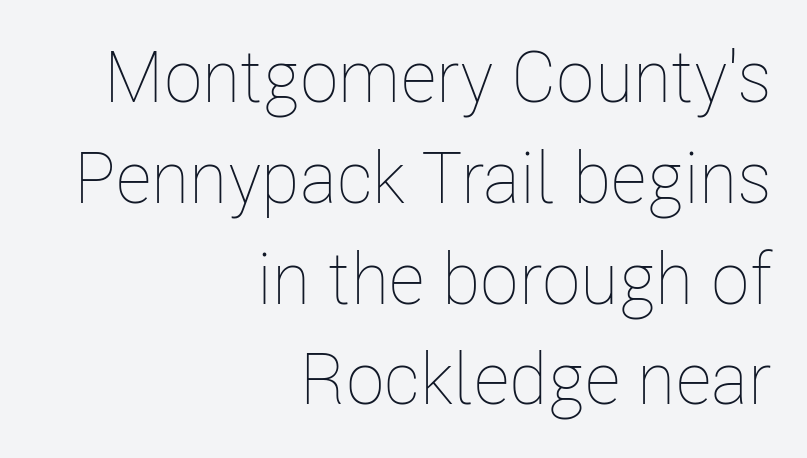
The image shows 72 px thin, condensed type, upright; set right-aligned, normal line spacing (1.4x), normal letter spacing, not underlined; low stroke contrast and a medium x-height.
